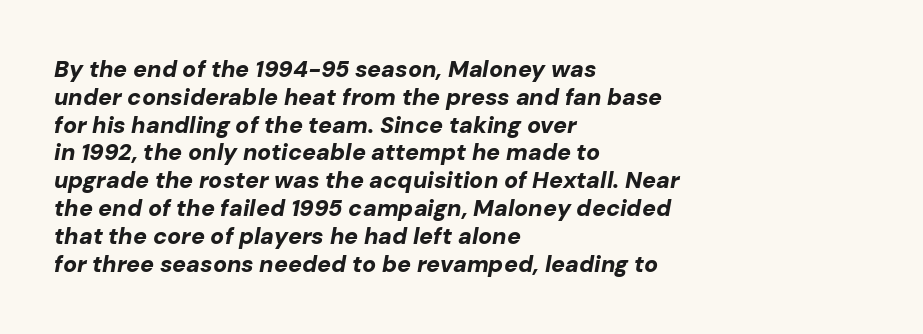
The image shows 23 px bold type, italic (leaning right); set left-aligned, line spacing 1.21x, normal letter spacing, not underlined.
